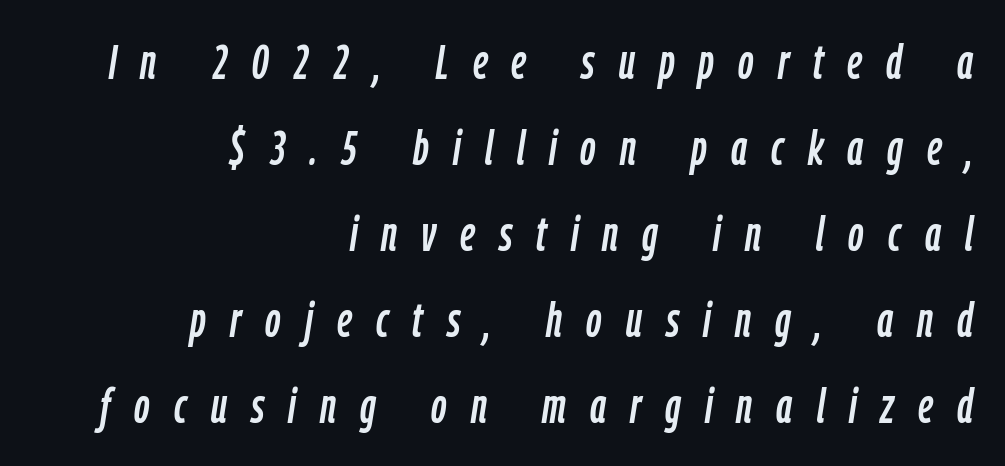
{"italic": "yes", "lean": "right", "slant_degrees": 9, "width": "condensed", "stroke_contrast": "low", "x_height": "medium", "monospaced": "no", "underline": "no", "align": "right", "line_spacing_ratio": 1.79, "letter_spacing": "wide", "letter_spacing_em": 0.5, "glyph_px": 48}
